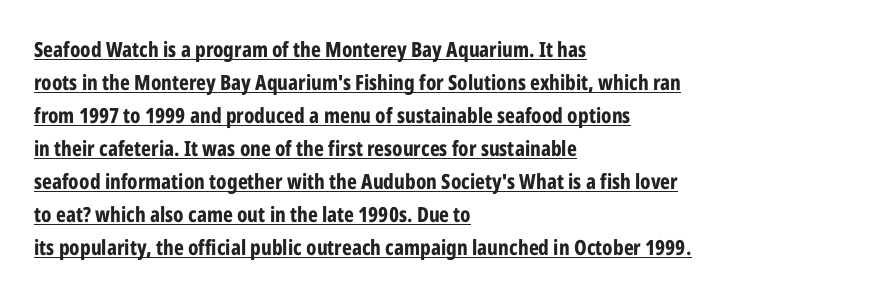
A full-strength bold gives these letters their thick strokes. Students, observe: this is what conventionally led text looks like. Beneath each row of characters lies a ruled line. Does the lettering tilt? It doesn't — this is upright. The type is set solid horizontally, with unmodified tracking.
